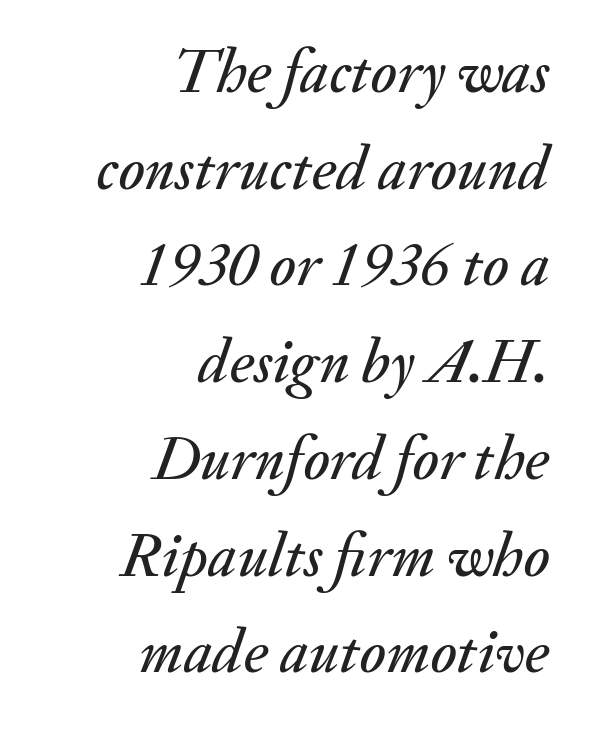
All the whitespace from short lines collects on the left. Letter spacing: default. Slanted lettering throughout. Each new line begins a customary step beneath the previous one.
